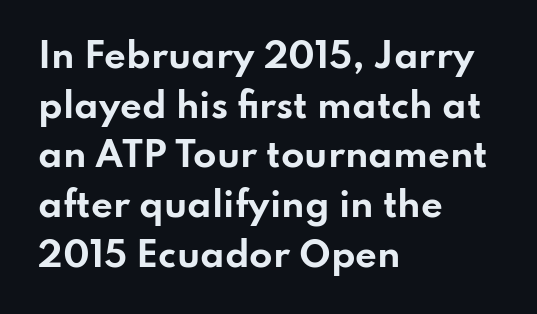
The image shows 34 px bold, wide sans-serif type, upright; set left-aligned, normal line spacing (1.46x), normal letter spacing, not underlined; low stroke contrast and a small x-height.
